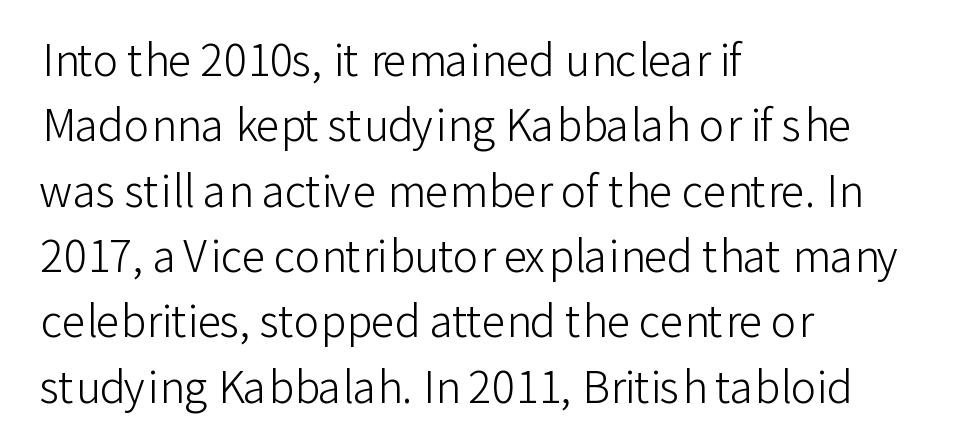
Q: Is the text bold? A: No.
Q: Is the text italic (slanted)? A: No, it is upright.
Q: Is the typeface a serif or a sans-serif typeface? A: Sans-serif.
Q: Is the text underlined? A: No.
Q: How is the paragraph aligned? A: Left-aligned.
Q: Is the spacing between letters normal or unusually wide? A: Normal.
Q: Is the spacing between lines tight, normal or loose? A: Normal.
Q: Width (condensed, normal, or wide)? A: Normal.
Q: Stroke contrast? A: Low.
Q: x-height? A: Medium.
Q: Monospaced? A: No.
